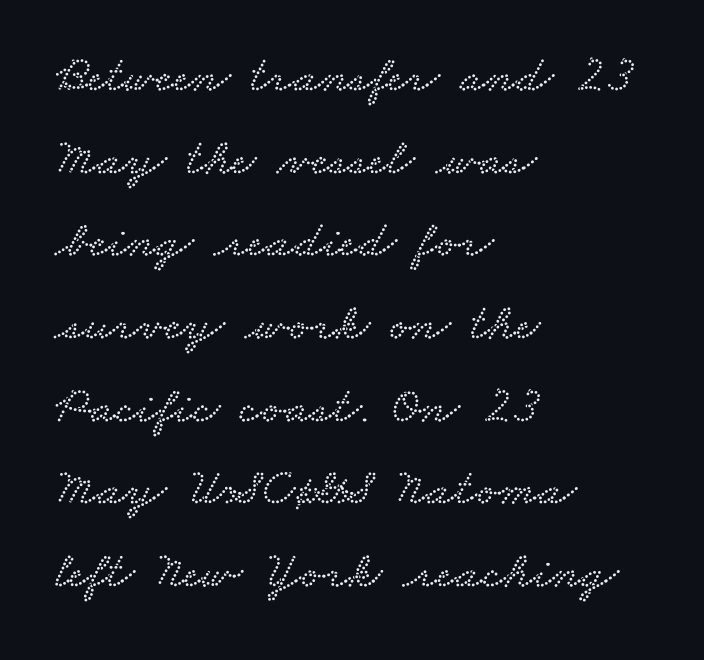
The image shows 52 px wide serif type; set left-aligned, normal line spacing (1.59x), normal letter spacing, not underlined; low stroke contrast and a small x-height.
